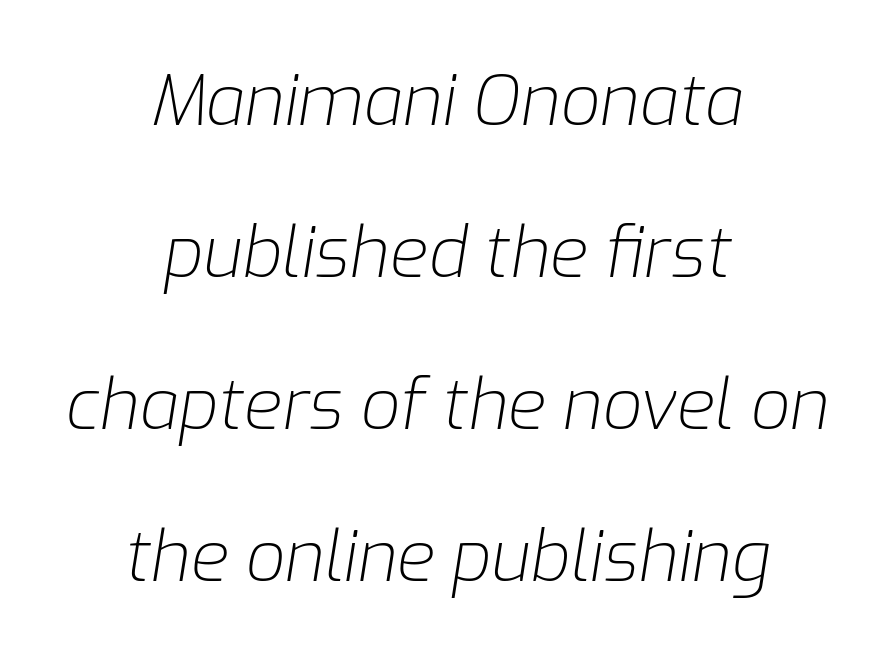
The image shows 70 px light type, italic (leaning right); set centered, loose line spacing (2.17x), normal letter spacing, not underlined; low stroke contrast and a medium x-height.
